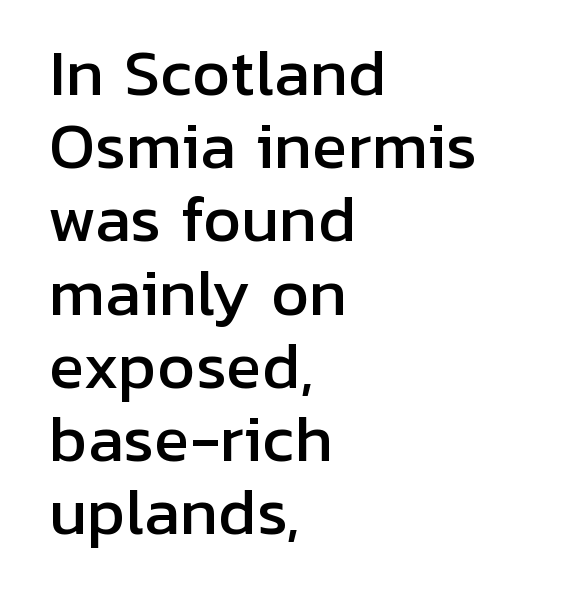
The image shows 60 px sans-serif type, upright; set left-aligned, line spacing 1.22x, normal letter spacing, not underlined; low stroke contrast and a medium x-height.
